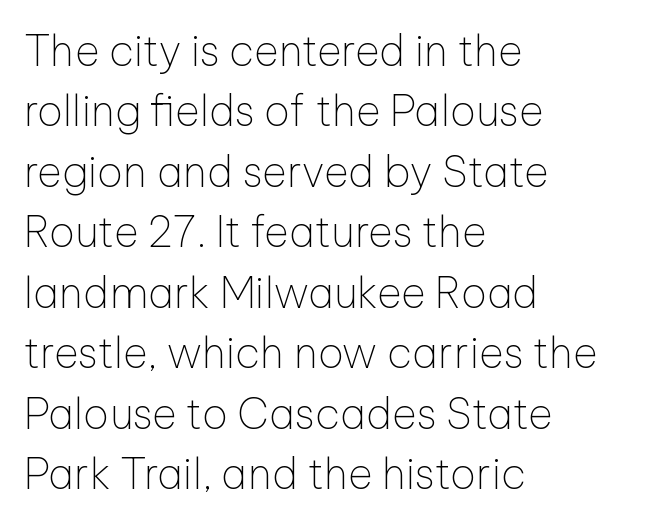
Do the characters align in a grid? No, the font is proportional. Line beginnings align vertically; line endings do not. If you measured baseline to baseline, you'd find a middling distance. Each row of text sits above clean, open space.
